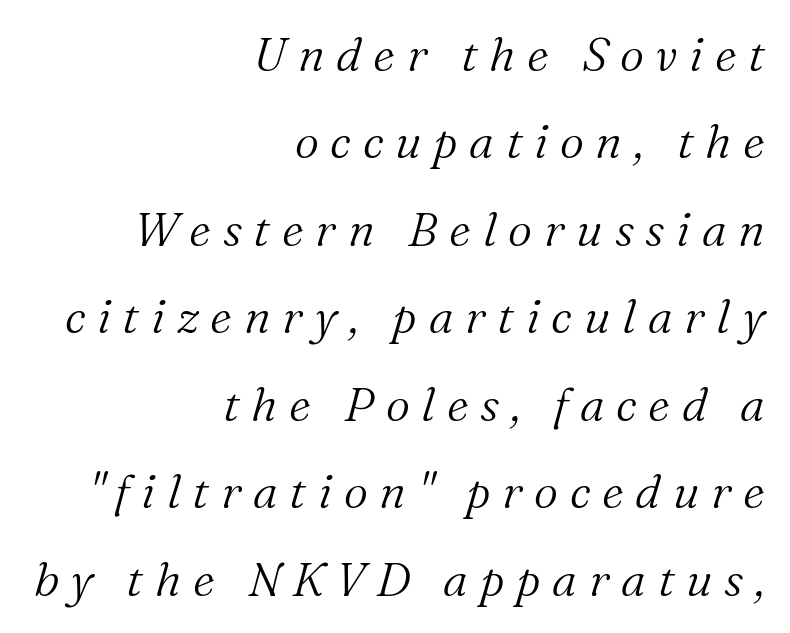
Q: Is the text bold? A: No.
Q: Is the text italic (slanted)? A: Yes, it leans right by about 16 degrees.
Q: Is the typeface a serif or a sans-serif typeface? A: Serif.
Q: Is the text underlined? A: No.
Q: How is the paragraph aligned? A: Right-aligned.
Q: Is the spacing between letters normal or unusually wide? A: Unusually wide.
Q: Width (condensed, normal, or wide)? A: Normal.
Q: Stroke contrast? A: Medium.
Q: x-height? A: Medium.
Q: Monospaced? A: No.
